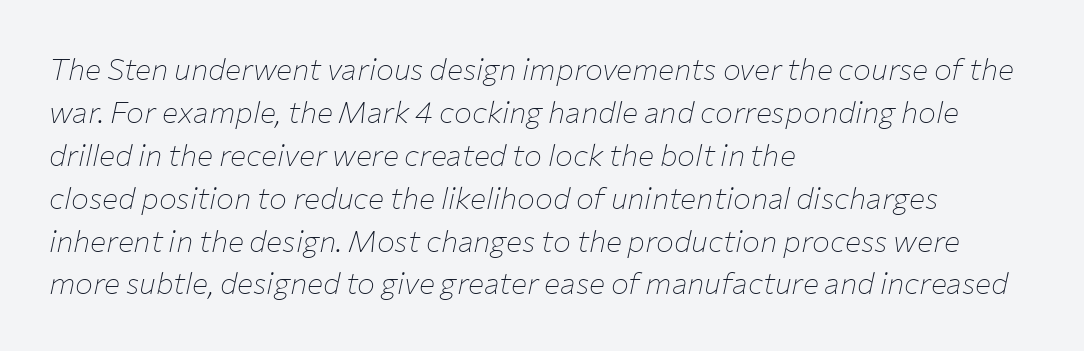
Posture: slanted. Just letters on the line, the space beneath them empty. The paragraph shown leans on its left margin. The line texture is even and compact thanks to regular tracking. Varying glyph widths throughout — classic text-font behaviour. Is the stroke heavy? The answer is a plain regular-or-lighter.
